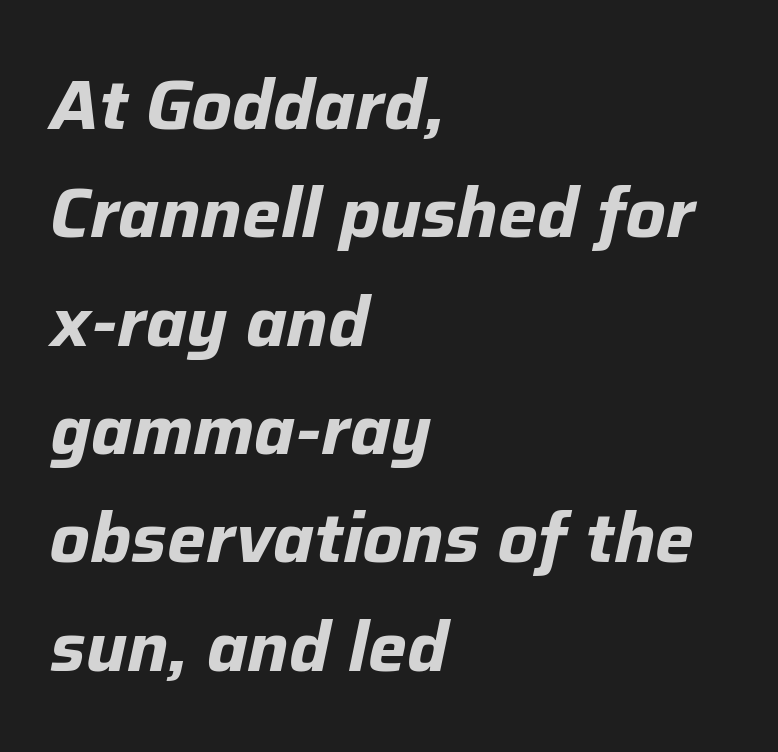
Q: Is the text bold? A: Yes.
Q: Is the text italic (slanted)? A: Yes, it leans right by about 12 degrees.
Q: Is the text underlined? A: No.
Q: How is the paragraph aligned? A: Left-aligned.
Q: Is the spacing between letters normal or unusually wide? A: Normal.
Q: Is the spacing between lines tight, normal or loose? A: Normal.
Q: Width (condensed, normal, or wide)? A: Normal.
Q: Stroke contrast? A: Low.
Q: x-height? A: Medium.
Q: Monospaced? A: No.
